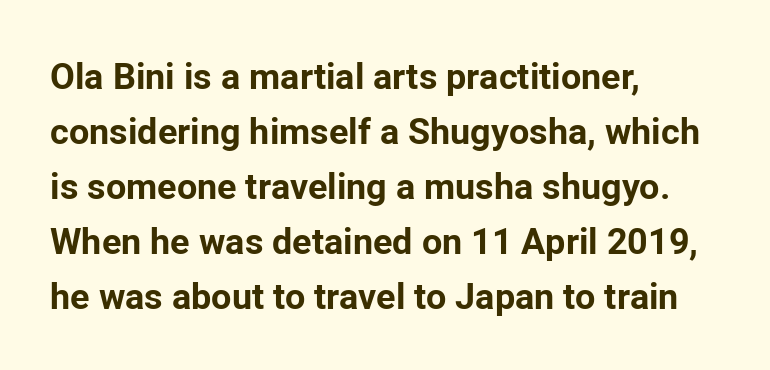
Q: Is the text bold? A: Yes.
Q: Is the text italic (slanted)? A: No, it is upright.
Q: Is the typeface a serif or a sans-serif typeface? A: Sans-serif.
Q: Is the text underlined? A: No.
Q: How is the paragraph aligned? A: Left-aligned.
Q: Is the spacing between letters normal or unusually wide? A: Normal.
Q: Is the spacing between lines tight, normal or loose? A: Normal.
Q: Width (condensed, normal, or wide)? A: Normal.
Q: Stroke contrast? A: Low.
Q: x-height? A: Medium.
Q: Monospaced? A: No.
